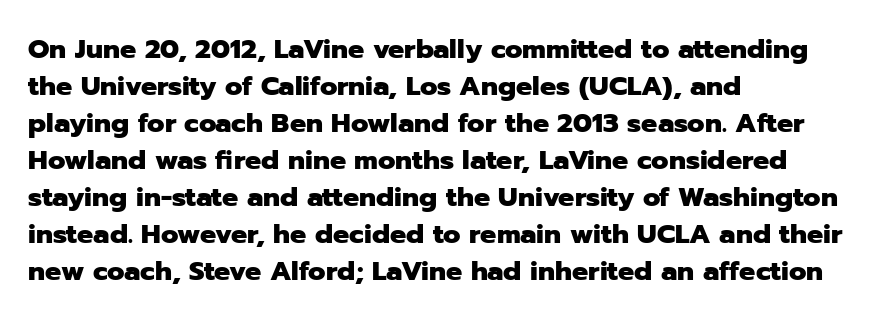
The image shows 27 px bold type, upright; set left-aligned, normal line spacing (1.37x), normal letter spacing, not underlined.
